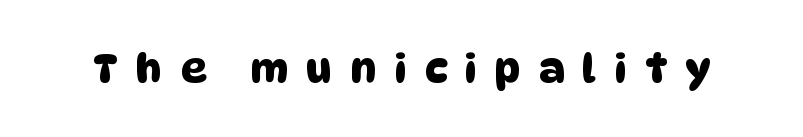
The image shows 40 px sans-serif type; set unusually wide letter spacing (+0.46 em), not underlined; low stroke contrast and a large x-height.
